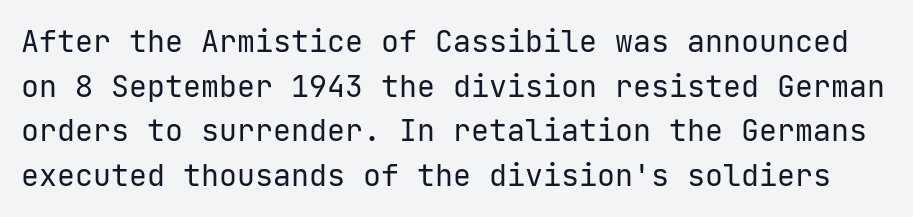
{"serif": "no", "italic": "no", "bold": "no", "weight": "regular", "width": "normal", "stroke_contrast": "low", "x_height": "medium", "underline": "no", "line_spacing": "normal", "line_spacing_ratio": 1.49, "letter_spacing": "normal", "letter_spacing_em": 0.0, "glyph_px": 30}
